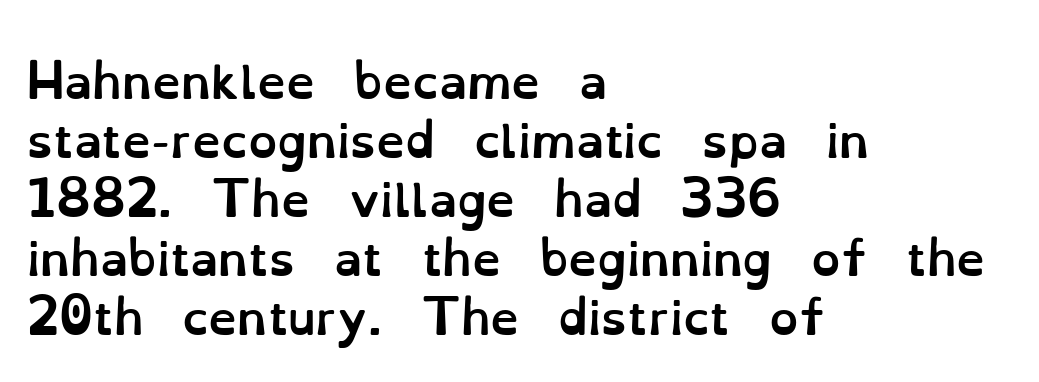
Q: Is the text bold? A: Yes.
Q: Is the text italic (slanted)? A: No, it is upright.
Q: Is the text underlined? A: No.
Q: How is the paragraph aligned? A: Left-aligned.
Q: Is the spacing between letters normal or unusually wide? A: Normal.
Q: Is the spacing between lines tight, normal or loose? A: Normal.
Q: Width (condensed, normal, or wide)? A: Normal.
Q: Stroke contrast? A: Low.
Q: x-height? A: Small.
Q: Monospaced? A: No.
